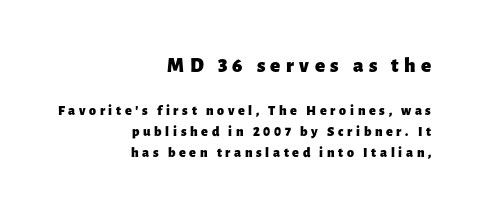
Notice how the passage keeps a crisp vertical edge on the right only. Bigger letters appear in the top chunk; the bottom chunk is reduced. The letterforms stand isolated, each surrounded by extra space. The glyphs are unaccompanied by any horizontal stroke below them. Leading: standard.
